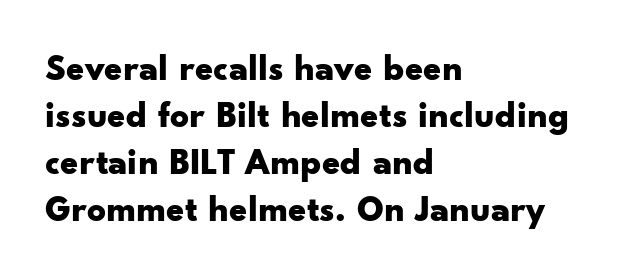
The image shows 37 px bold, wide sans-serif type, upright; set left-aligned, normal line spacing (1.27x), normal letter spacing, not underlined; low stroke contrast and a small x-height.
